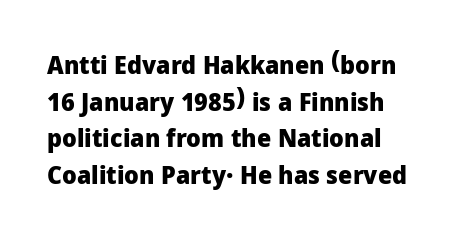
{"italic": "no", "bold": "yes", "underline": "no", "align": "left", "line_spacing": "normal", "line_spacing_ratio": 1.47, "letter_spacing": "normal", "letter_spacing_em": 0.0, "glyph_px": 25}
